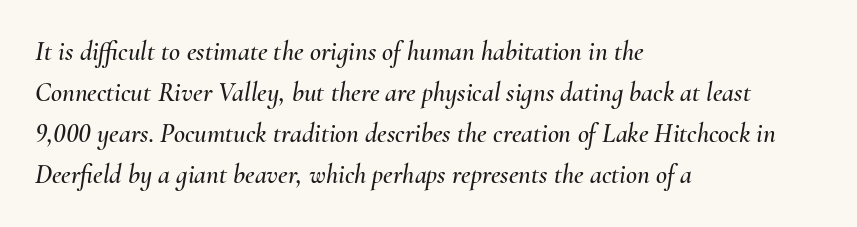
{"italic": "yes", "lean": "right", "slant_degrees": 10, "underline": "no", "align": "left", "line_spacing": "normal", "line_spacing_ratio": 1.52, "letter_spacing": "normal", "letter_spacing_em": 0.0, "glyph_px": 27}
